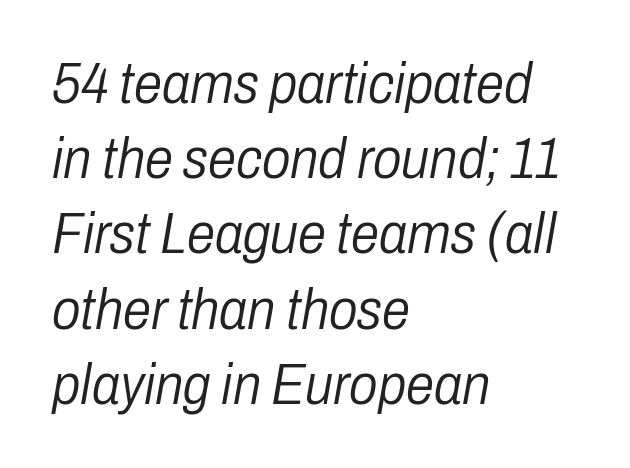
Q: Is the text bold? A: No.
Q: Is the text italic (slanted)? A: Yes, it leans right by about 10 degrees.
Q: Is the text underlined? A: No.
Q: How is the paragraph aligned? A: Left-aligned.
Q: Is the spacing between letters normal or unusually wide? A: Normal.
Q: Is the spacing between lines tight, normal or loose? A: Normal.
Q: Width (condensed, normal, or wide)? A: Condensed.
Q: Stroke contrast? A: Low.
Q: x-height? A: Medium.
Q: Monospaced? A: No.
